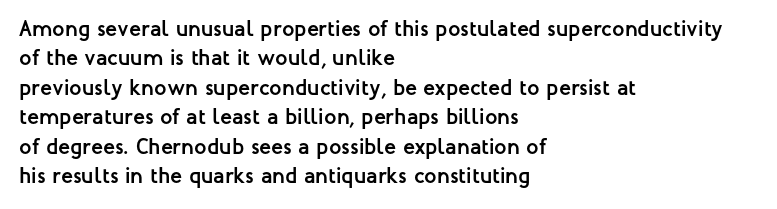
The vertical gap from one line to the next is medium. The rendering uses a bold face; every stroke is thick and dark. When letters stand straight like this, we call the style roman or upright. A typesetter would call this zero additional tracking.
